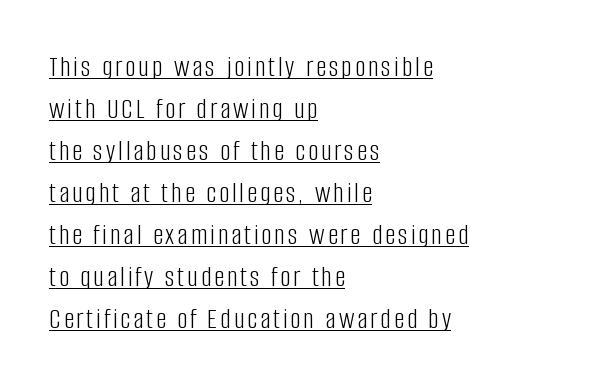
The image shows 29 px light, condensed sans-serif type, upright; set left-aligned, normal line spacing (1.45x), underlined; low stroke contrast and a large x-height.
